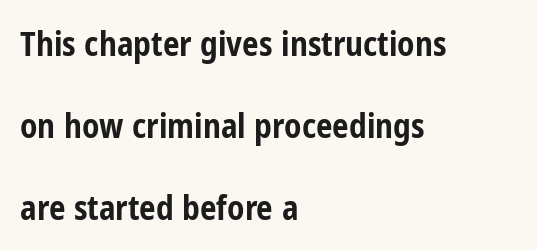
The image shows 33 px bold, condensed sans-serif type, upright; set left-aligned, loose line spacing (2.48x), normal letter spacing, not underlined; low stroke contrast and a medium x-height.
